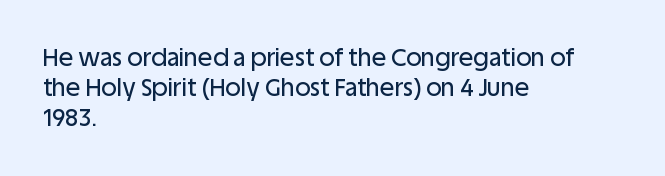
Q: Is the text italic (slanted)? A: No, it is upright.
Q: Is the text underlined? A: No.
Q: How is the paragraph aligned? A: Left-aligned.
Q: Is the spacing between letters normal or unusually wide? A: Normal.
Q: Is the spacing between lines tight, normal or loose? A: Normal.
